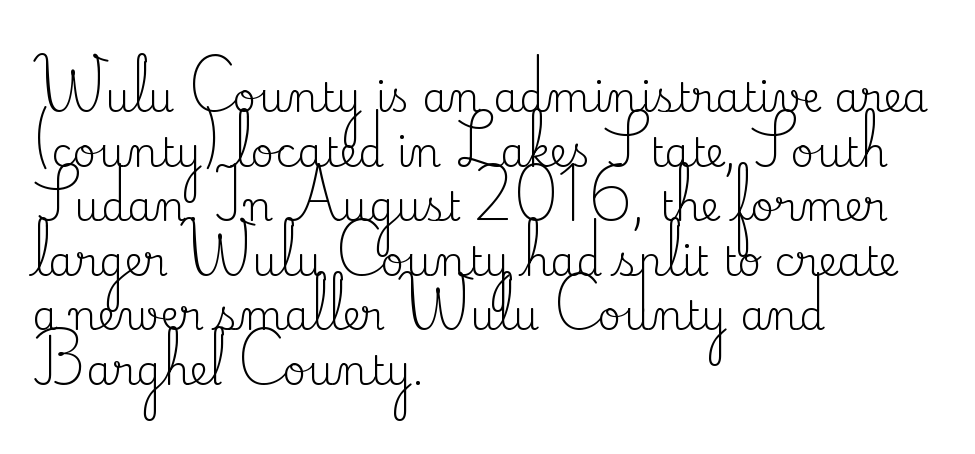
The space directly below the letters is spotless. No extra ink here — the face is not bold. The lines sit at an ordinary, default distance from one another. The rendering shows small feet on the letterforms — a serif design.
